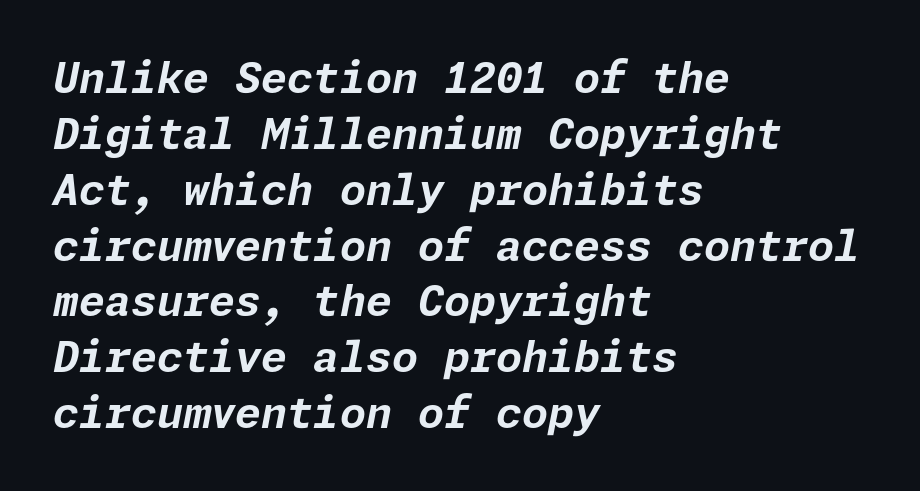
Q: Is the text bold? A: Yes.
Q: Is the text italic (slanted)? A: Yes, it leans right by about 11 degrees.
Q: Is the text underlined? A: No.
Q: How is the paragraph aligned? A: Left-aligned.
Q: Is the spacing between letters normal or unusually wide? A: Normal.
Q: Is the spacing between lines tight, normal or loose? A: Normal.
Q: Width (condensed, normal, or wide)? A: Normal.
Q: Stroke contrast? A: Low.
Q: x-height? A: Medium.
